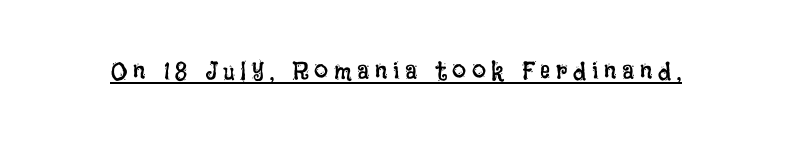
Q: Is the text bold? A: No.
Q: Is the text italic (slanted)? A: No, it is upright.
Q: Is the text underlined? A: Yes.
Q: Is the spacing between letters normal or unusually wide? A: Unusually wide.
